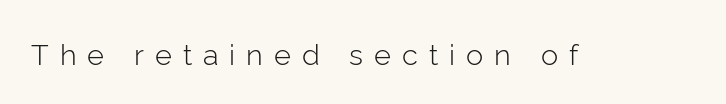
The words here are not underlined. A typesetter would call this proportional, since set widths differ per character. Is this a sans? Yes — the strokes have no serifs. Words appear elongated and porous because spacing is wide. Italic: no, the glyphs are upright roman.
